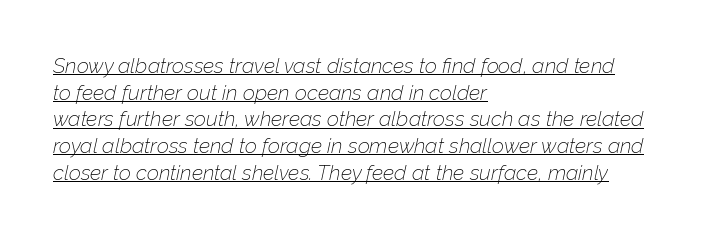
Notice how the passage keeps a crisp vertical edge on the left only. Baseline-to-baseline distance is the conventional proportion of letter height. Quick note: italic. Compared with undecorated copy, this sample adds a rule below the words. You could call the tracking neutral — neither tight nor loose. The weight would be labelled regular, book, light, or lighter still.
